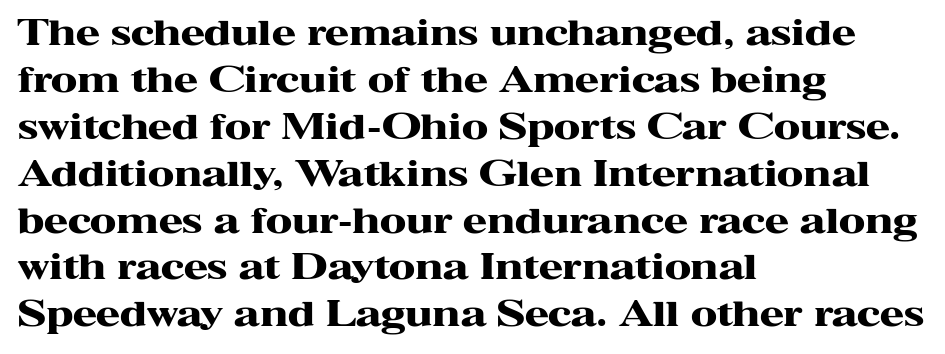
Students, this is bold: see how much ink each stroke carries. You can tell from the footed stems that serif type was used. The lettering holds an erect, upright posture throughout. Reading down the column, the eye jumps a familiar distance to each next line.
